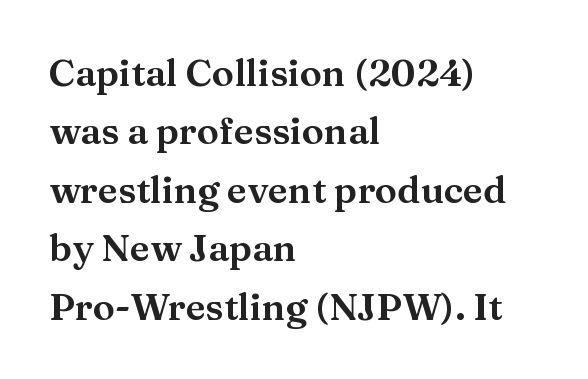
{"serif": "yes", "italic": "no", "width": "wide", "stroke_contrast": "medium", "x_height": "medium", "monospaced": "no", "underline": "no", "align": "left", "line_spacing": "normal", "line_spacing_ratio": 1.58, "letter_spacing": "normal", "letter_spacing_em": 0.0, "glyph_px": 37}
